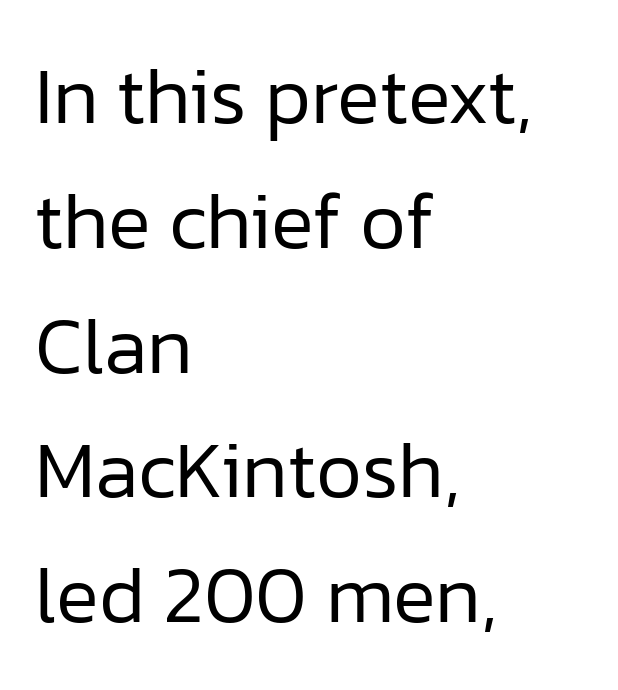
{"serif": "no", "italic": "no", "bold": "no", "weight": "regular", "width": "normal", "stroke_contrast": "low", "x_height": "medium", "monospaced": "no", "underline": "no", "align": "left", "line_spacing": "normal", "line_spacing_ratio": 1.56, "letter_spacing": "normal", "letter_spacing_em": 0.0, "glyph_px": 80}
